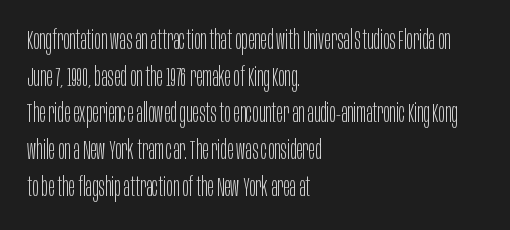
Q: Is the text bold? A: No.
Q: Is the text italic (slanted)? A: No, it is upright.
Q: Is the text underlined? A: No.
Q: How is the paragraph aligned? A: Left-aligned.
Q: Is the spacing between letters normal or unusually wide? A: Normal.
Q: Is the spacing between lines tight, normal or loose? A: Normal.
